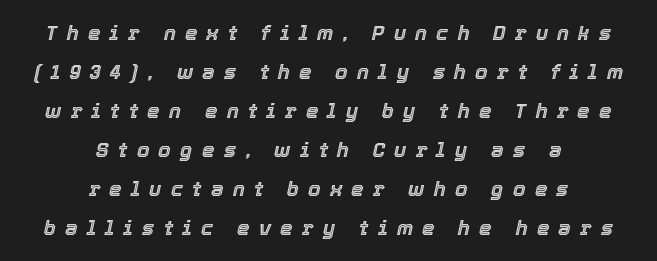
The image shows 20 px text type, italic (leaning right); set centered, loose line spacing (1.95x), unusually wide letter spacing (+0.46 em), not underlined.
